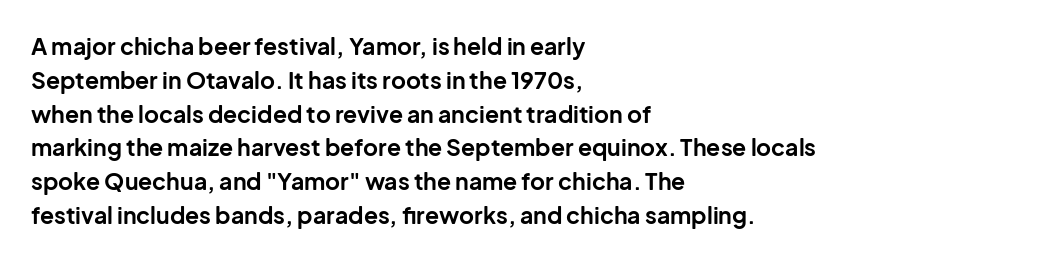
{"italic": "no", "bold": "yes", "underline": "no", "align": "left", "line_spacing": "normal", "line_spacing_ratio": 1.47, "letter_spacing": "normal", "letter_spacing_em": 0.0, "glyph_px": 23}
